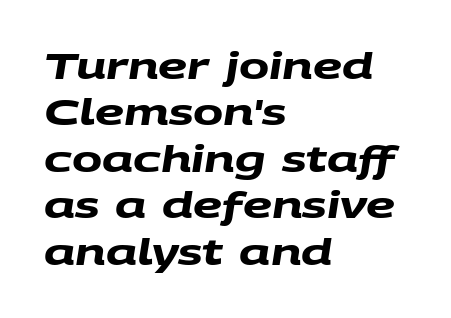
The image shows 36 px heavy, wide sans-serif type; set left-aligned, normal line spacing (1.29x), normal letter spacing, not underlined; medium stroke contrast and a large x-height.
